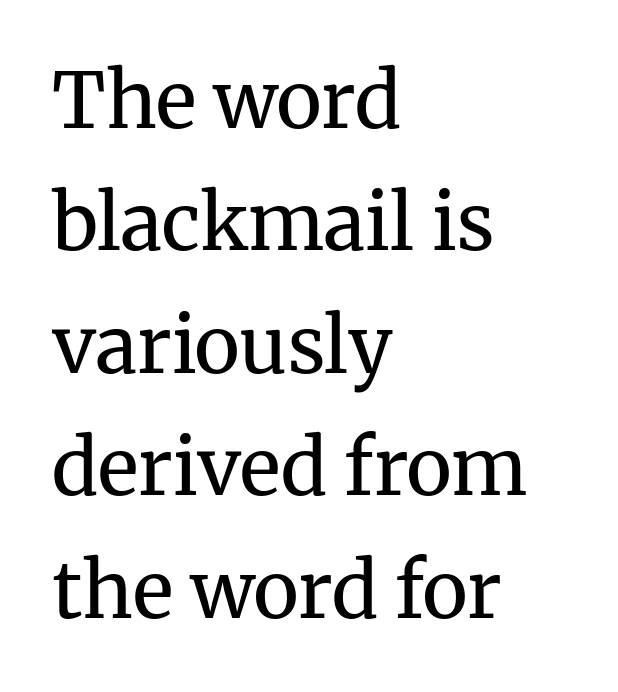
The image shows 77 px regular-weight serif type, upright; set left-aligned, normal line spacing (1.59x), normal letter spacing, not underlined; medium stroke contrast and a medium x-height.
